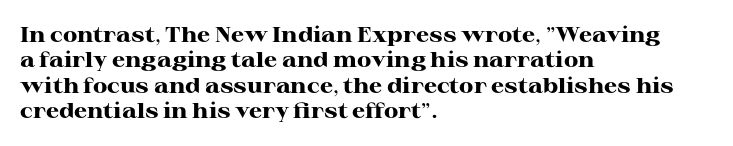
{"italic": "no", "bold": "yes", "underline": "no", "align": "left", "line_spacing_ratio": 1.21, "letter_spacing": "normal", "letter_spacing_em": 0.0, "glyph_px": 21}
